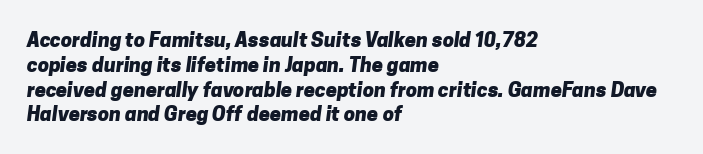
Q: Is the text bold? A: Yes.
Q: Is the text underlined? A: No.
Q: How is the paragraph aligned? A: Left-aligned.
Q: Is the spacing between letters normal or unusually wide? A: Normal.
